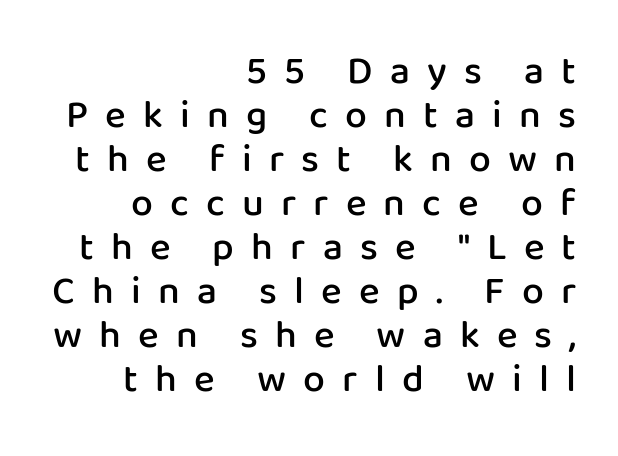
Q: Is the text bold? A: Semi-bold.
Q: Is the text italic (slanted)? A: No, it is upright.
Q: Is the typeface a serif or a sans-serif typeface? A: Sans-serif.
Q: Is the text underlined? A: No.
Q: How is the paragraph aligned? A: Right-aligned.
Q: Is the spacing between letters normal or unusually wide? A: Unusually wide.
Q: Is the spacing between lines tight, normal or loose? A: Tight.
Q: Width (condensed, normal, or wide)? A: Normal.
Q: Stroke contrast? A: Low.
Q: x-height? A: Medium.
Q: Monospaced? A: No.
